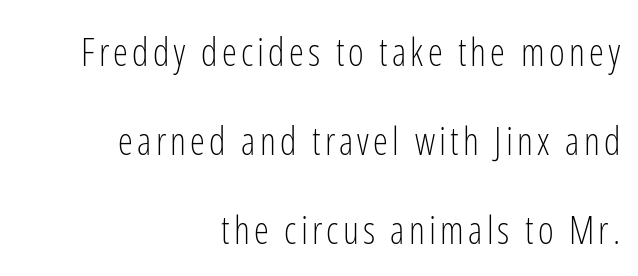
The image shows 38 px light, condensed sans-serif type, upright; set right-aligned, loose line spacing (2.34x), not underlined; low stroke contrast and a medium x-height.
